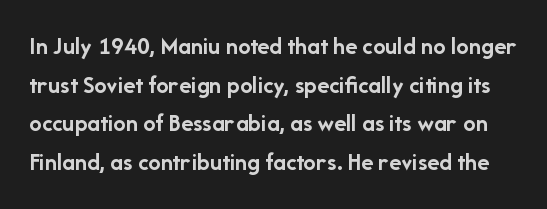
{"italic": "no", "bold": "yes", "underline": "no", "line_spacing": "normal", "line_spacing_ratio": 1.55, "letter_spacing": "normal", "letter_spacing_em": 0.0, "glyph_px": 25}
